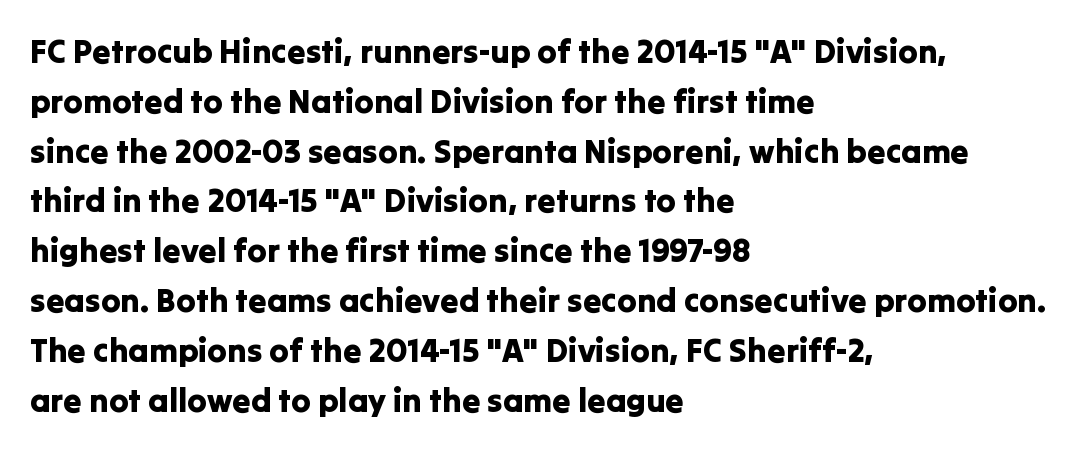
Proportional: the letters do not fall into vertical columns. A typesetter would call this leading conventional body-copy spacing. Underlining? Definitely not there. Designer's note — italics off, roman on. A classic flush-left, rag-right setting is used for this passage. What stands out about the letter spacing? Nothing — it is the standard amount.
